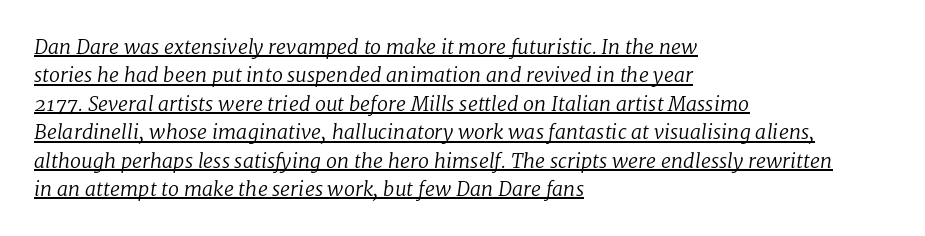
Q: Is the text bold? A: No.
Q: Is the text italic (slanted)? A: Yes, it leans right by about 8 degrees.
Q: Is the text underlined? A: Yes.
Q: How is the paragraph aligned? A: Left-aligned.
Q: Is the spacing between letters normal or unusually wide? A: Normal.
Q: Is the spacing between lines tight, normal or loose? A: Normal.
